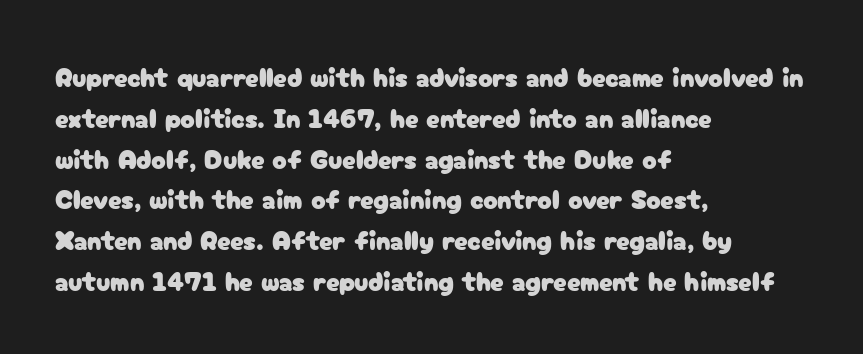
The typography opts for an upright posture over an oblique one. Descenders hang freely into open space. The rag falls on the right side of this text block. No extra tracking has been applied to these lines. Does the leading feel generous? No, just average.
